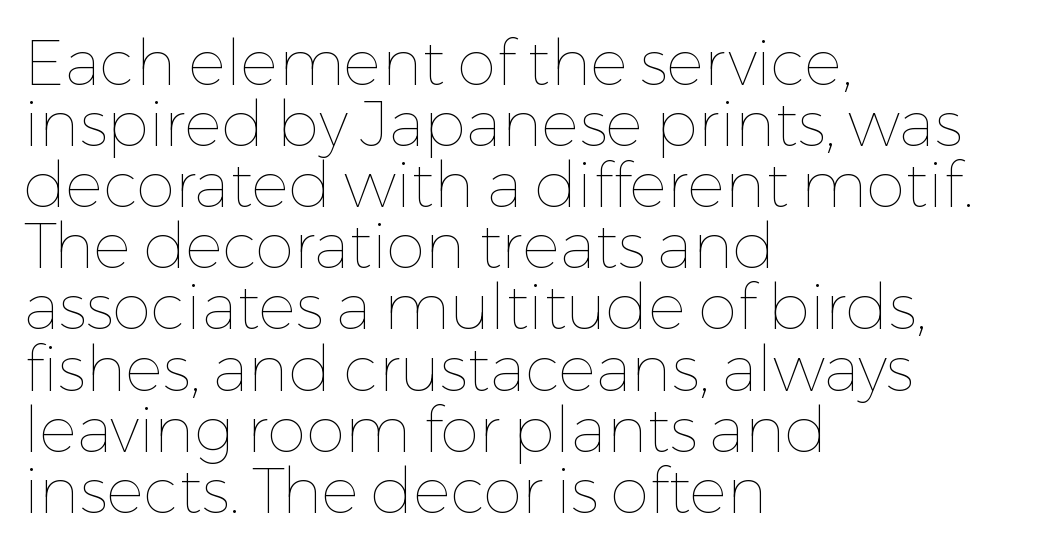
{"italic": "no", "bold": "no", "weight": "thin", "width": "normal", "stroke_contrast": "low", "x_height": "medium", "monospaced": "no", "underline": "no", "align": "left", "line_spacing": "tight", "line_spacing_ratio": 0.97, "letter_spacing": "normal", "letter_spacing_em": 0.0, "glyph_px": 63}
